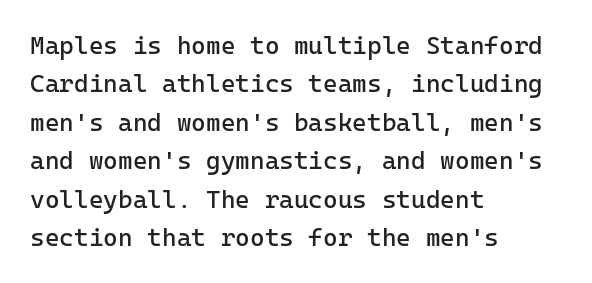
The image shows 25 px text type, upright; set left-aligned, normal line spacing (1.54x), normal letter spacing, not underlined.
